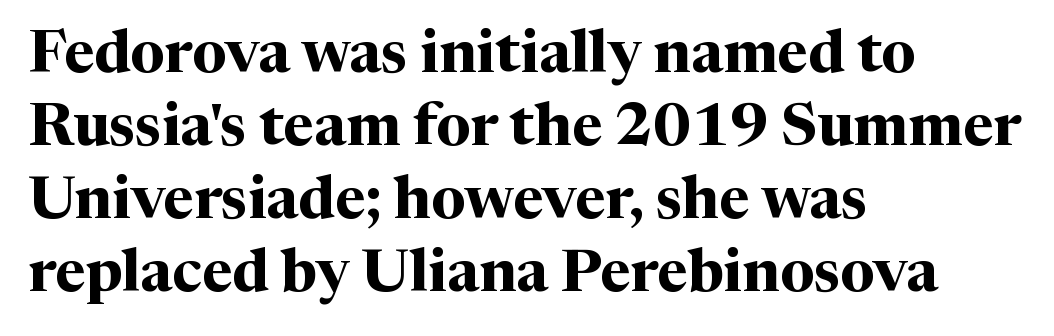
The typesetting leans heavy: a genuine bold. Where is the straight margin? On the left. Looks like regular typesetting: each glyph gets only the width it needs. A typesetter would call this zero additional tracking. A clean baseline with only descenders dipping below it.
